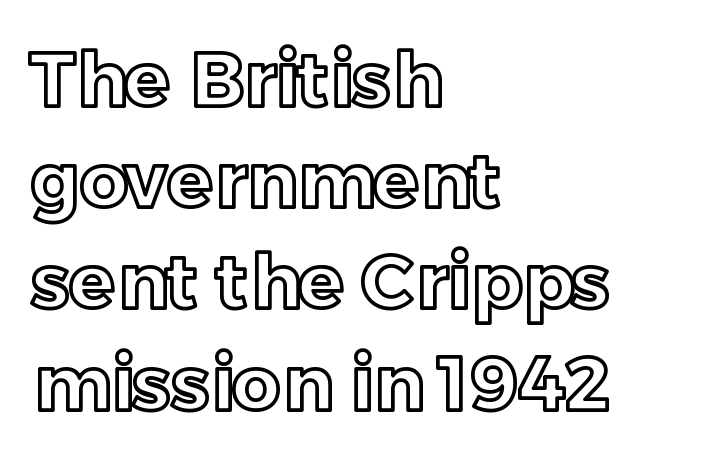
{"italic": "no", "width": "normal", "x_height": "medium", "monospaced": "no", "underline": "no", "align": "left", "line_spacing": "normal", "line_spacing_ratio": 1.35, "letter_spacing": "normal", "letter_spacing_em": 0.0, "glyph_px": 75}
